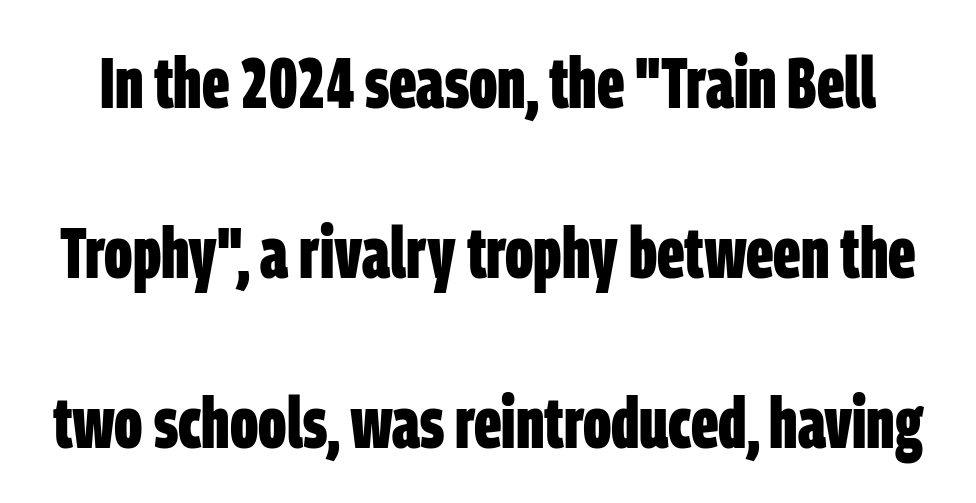
Q: Is the text bold? A: Yes.
Q: Is the typeface a serif or a sans-serif typeface? A: Sans-serif.
Q: Is the text underlined? A: No.
Q: Is the spacing between letters normal or unusually wide? A: Normal.
Q: Is the spacing between lines tight, normal or loose? A: Loose.
Q: Width (condensed, normal, or wide)? A: Condensed.
Q: Stroke contrast? A: Low.
Q: x-height? A: Large.
Q: Monospaced? A: No.
